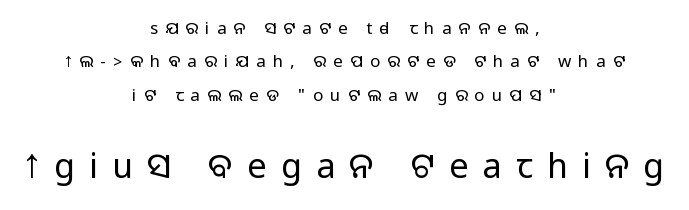
{"serif": "no", "italic": "no", "width": "normal", "stroke_contrast": "medium", "monospaced": "no", "underline": "no", "align": "center", "line_spacing": "loose", "line_spacing_ratio": 1.97, "letter_spacing": "wide", "letter_spacing_em": 0.42, "larger_block": "second", "size_ratio": 2.0, "glyph_px": 34}
